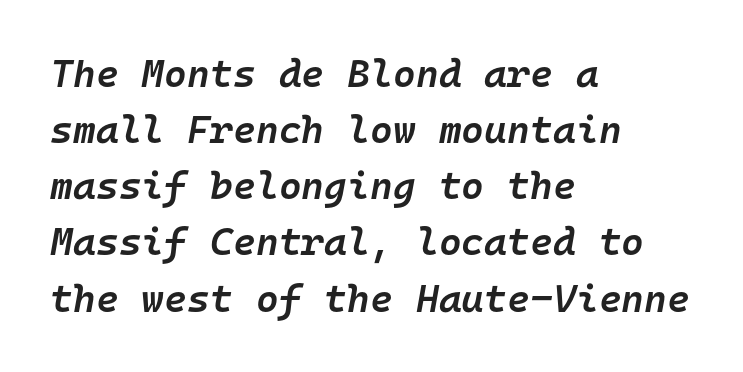
{"italic": "yes", "lean": "right", "slant_degrees": 10, "bold": "semi", "weight": "semibold", "width": "normal", "stroke_contrast": "low", "x_height": "medium", "monospaced": "yes", "underline": "no", "align": "left", "line_spacing": "normal", "line_spacing_ratio": 1.44, "letter_spacing": "normal", "letter_spacing_em": 0.0, "glyph_px": 39}
